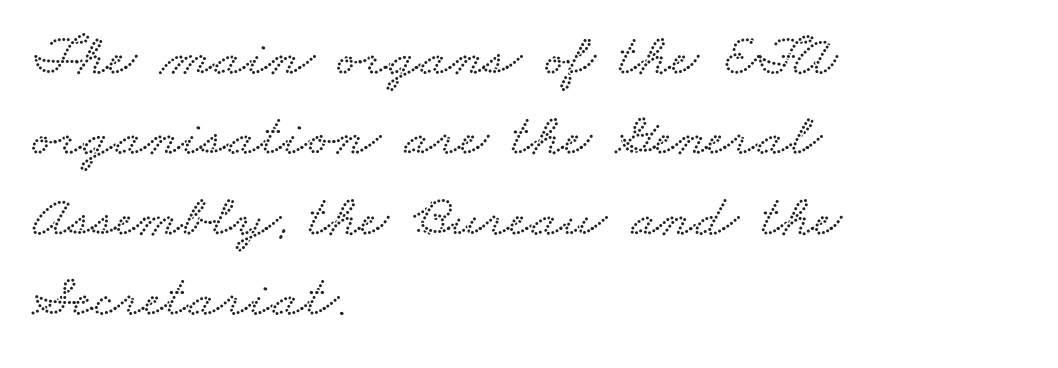
The image shows 60 px wide type; set left-aligned, normal line spacing (1.34x), normal letter spacing, not underlined; low stroke contrast and a small x-height.
